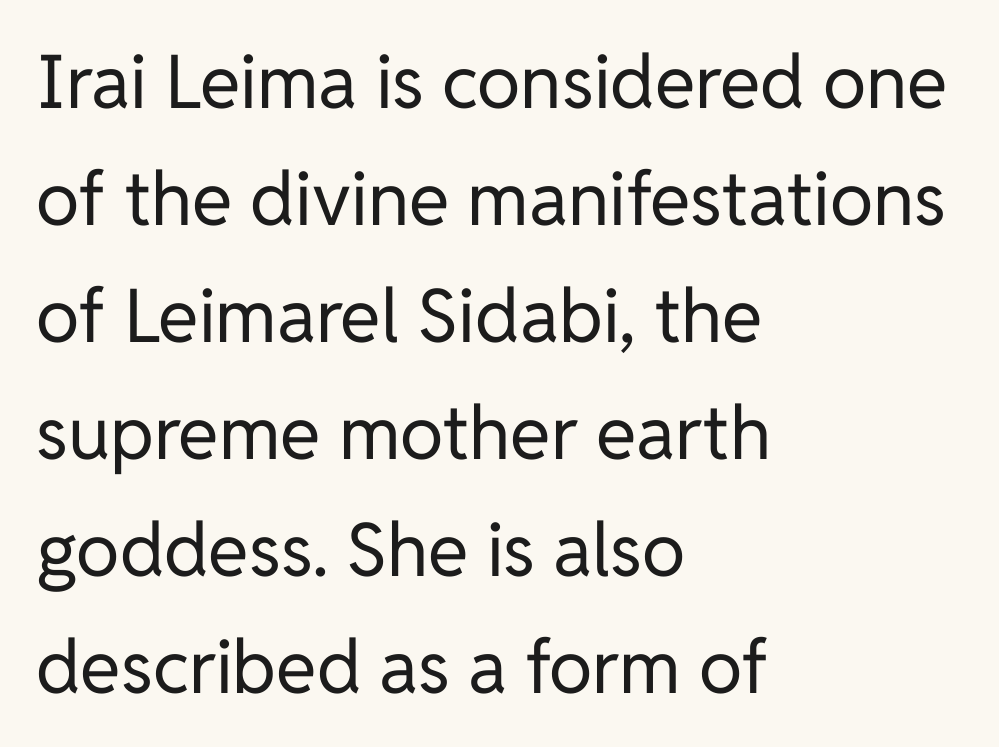
{"serif": "no", "italic": "no", "bold": "no", "weight": "regular", "width": "normal", "stroke_contrast": "low", "x_height": "medium", "monospaced": "no", "underline": "no", "align": "left", "line_spacing": "normal", "line_spacing_ratio": 1.58, "letter_spacing": "normal", "letter_spacing_em": 0.0, "glyph_px": 74}
